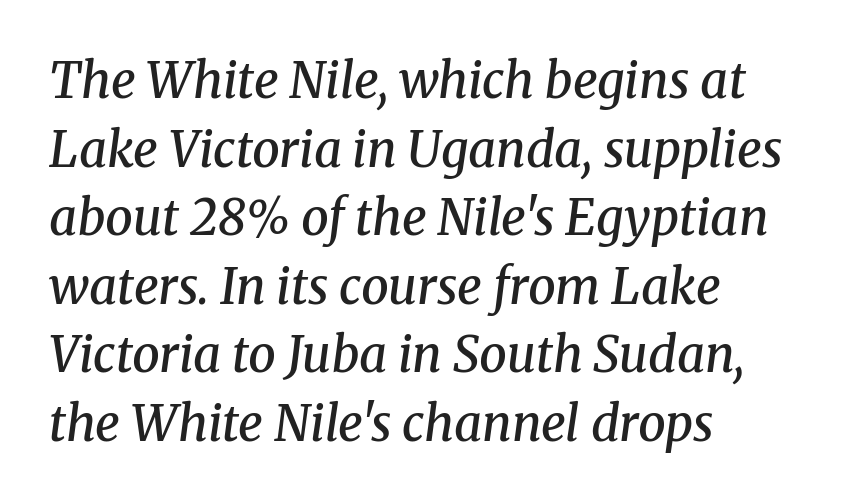
Q: Is the text bold? A: Semi-bold.
Q: Is the text italic (slanted)? A: Yes, it leans right by about 8 degrees.
Q: Is the typeface a serif or a sans-serif typeface? A: Serif.
Q: Is the text underlined? A: No.
Q: How is the paragraph aligned? A: Left-aligned.
Q: Is the spacing between letters normal or unusually wide? A: Normal.
Q: Is the spacing between lines tight, normal or loose? A: Normal.
Q: Width (condensed, normal, or wide)? A: Normal.
Q: Stroke contrast? A: Medium.
Q: x-height? A: Medium.
Q: Monospaced? A: No.
